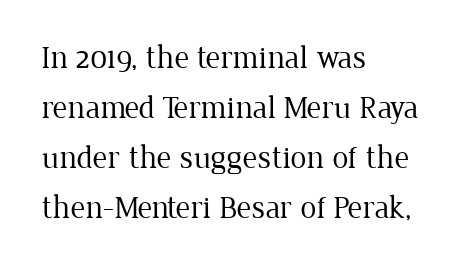
A typesetter would mark this as roman, not italic. Successive baselines arrive at the customary interval. A typesetter would call this proportional, since set widths differ per character. Observe the ordinary spacing: letters are neighbours, not strangers. Little horizontal feet cap the strokes, marking this as serif type. Bare-footed words on every line.
